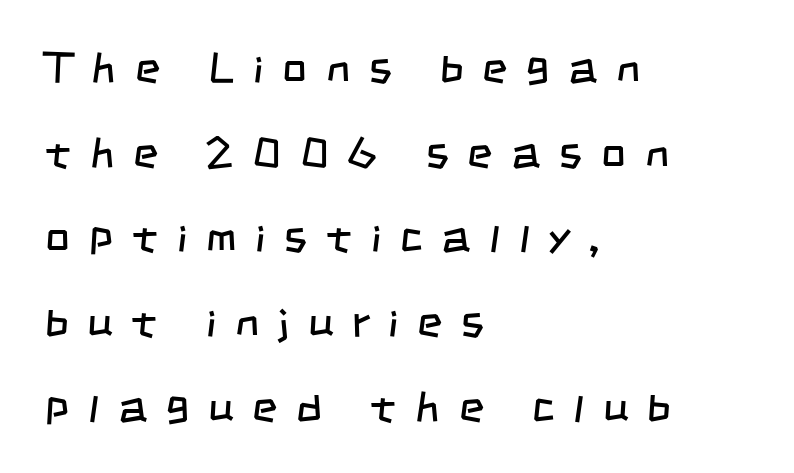
{"serif": "no", "bold": "no", "weight": "regular", "width": "condensed", "stroke_contrast": "low", "x_height": "large", "monospaced": "no", "underline": "no", "align": "left", "line_spacing": "loose", "line_spacing_ratio": 1.97, "letter_spacing": "wide", "letter_spacing_em": 0.44, "glyph_px": 43}
